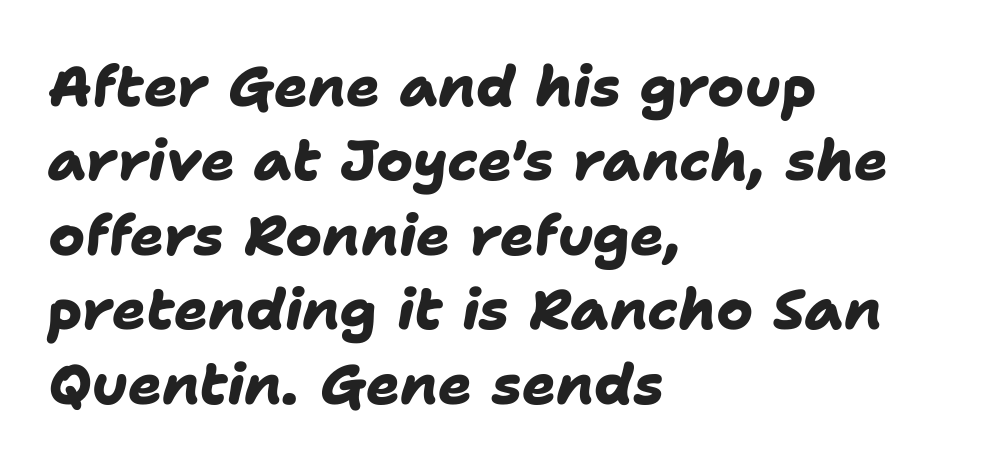
Q: Is the text bold? A: Yes.
Q: Is the typeface a serif or a sans-serif typeface? A: Sans-serif.
Q: Is the text underlined? A: No.
Q: How is the paragraph aligned? A: Left-aligned.
Q: Is the spacing between letters normal or unusually wide? A: Normal.
Q: Is the spacing between lines tight, normal or loose? A: Normal.
Q: Width (condensed, normal, or wide)? A: Normal.
Q: Stroke contrast? A: Low.
Q: x-height? A: Medium.
Q: Monospaced? A: No.
